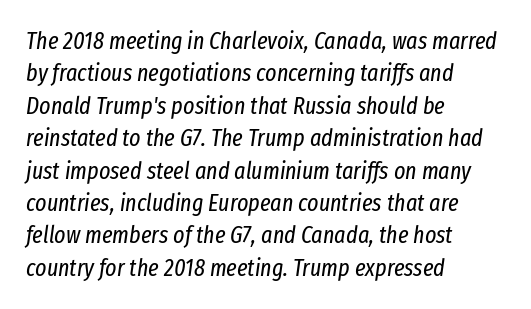
Q: Is the text bold? A: No.
Q: Is the text italic (slanted)? A: Yes, it leans right by about 8 degrees.
Q: Is the text underlined? A: No.
Q: How is the paragraph aligned? A: Left-aligned.
Q: Is the spacing between letters normal or unusually wide? A: Normal.
Q: Is the spacing between lines tight, normal or loose? A: Normal.
